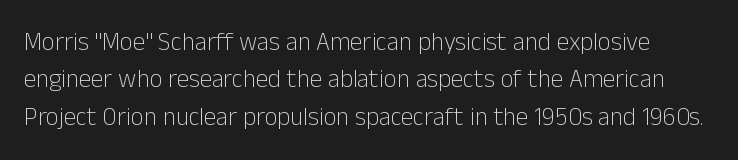
The image shows 25 px text type, upright; set normal line spacing (1.5x), normal letter spacing, not underlined.
